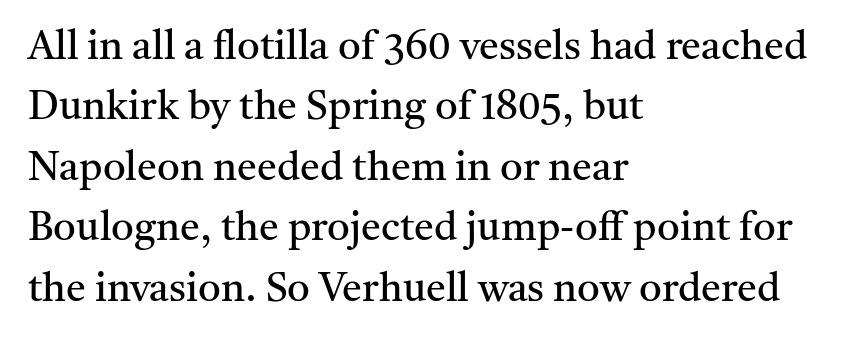
Nobody drew a line under any word here. Serif or sans? Serif — the stroke terminals have little feet. The letters sit at their default tracking, neither squeezed nor spread. The line-height multiplier appears to be the usual default.
